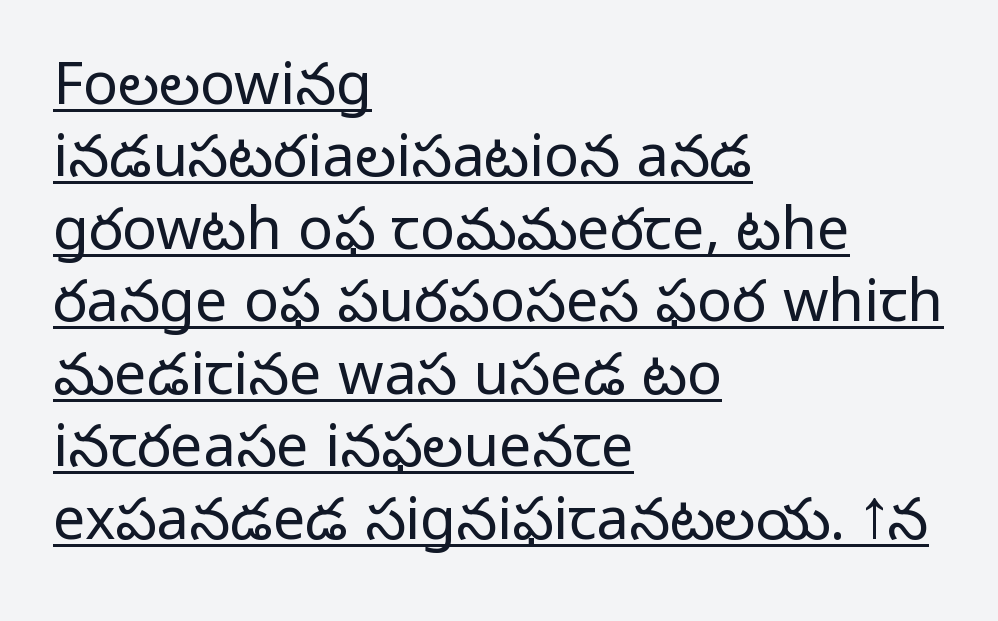
Notice how a bar underscores the lettering throughout. The typography opts for an upright posture over an oblique one. Inter-character spacing is left at the font's built-in metrics. Nope, no serifs anywhere on these letters. The vertical gap from one line to the next is medium. The strokes carry an ordinary text weight at most.
